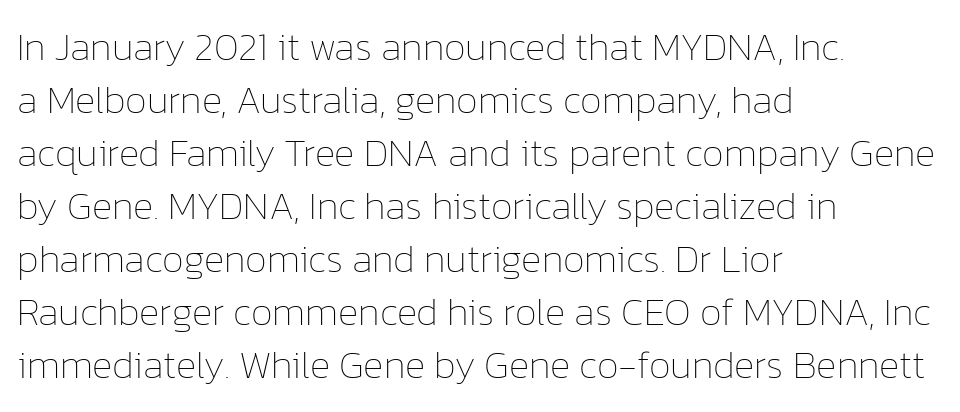
The image shows 39 px thin type, upright; set left-aligned, normal line spacing (1.36x), normal letter spacing, not underlined; low stroke contrast and a medium x-height.
